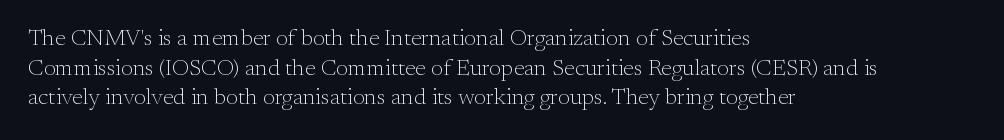
The image shows 23 px text type, upright; set left-aligned, normal line spacing (1.29x), normal letter spacing, not underlined.
